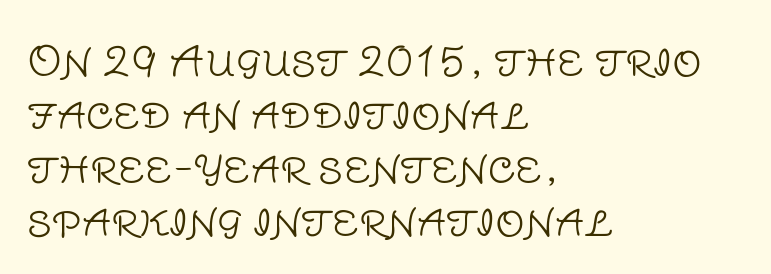
{"serif": "no", "bold": "no", "weight": "light", "width": "normal", "stroke_contrast": "low", "x_height": "large", "monospaced": "no", "underline": "no", "align": "left", "line_spacing": "normal", "line_spacing_ratio": 1.3, "letter_spacing": "normal", "letter_spacing_em": 0.0, "glyph_px": 41}
